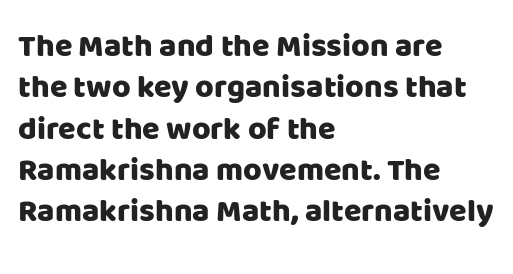
The image shows 32 px sans-serif type, upright; set left-aligned, normal line spacing (1.29x), normal letter spacing, not underlined; low stroke contrast and a large x-height.
